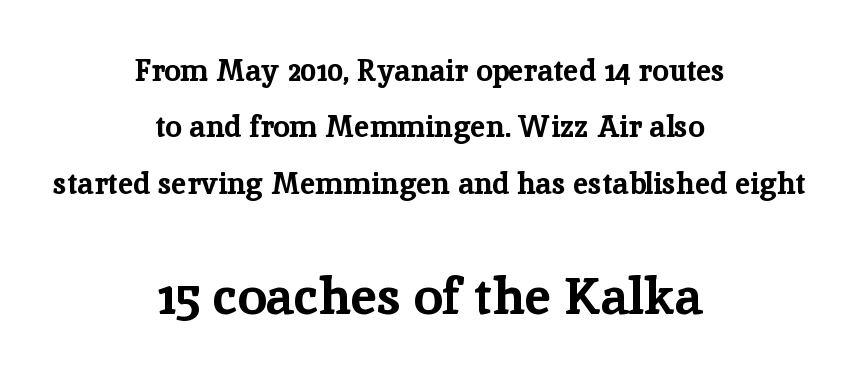
The rendering uses natural spacing where letterforms have individual widths. Ascenders rise straight up at ninety degrees. This rendering features lettering with no underline. Small tapered or slab feet sit at the stroke ends, so this counts as serif. Alignment: centered. What stands out about the letter spacing? Nothing — it is the standard amount.
